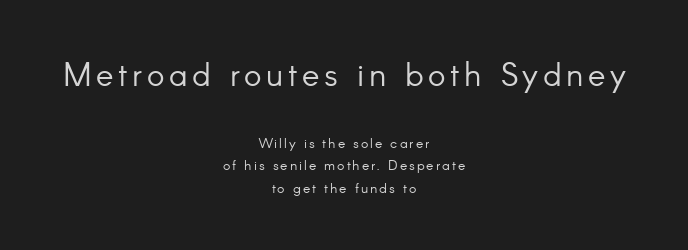
Q: Is the text bold? A: No.
Q: Is the text italic (slanted)? A: No, it is upright.
Q: Is the typeface a serif or a sans-serif typeface? A: Sans-serif.
Q: Is the text underlined? A: No.
Q: How is the paragraph aligned? A: Centered.
Q: Is the spacing between lines tight, normal or loose? A: Normal.
Q: Which block of text is set in a larger size, the first (top) or the second (bottom)? A: The first (top) one.
Q: Width (condensed, normal, or wide)? A: Normal.
Q: Stroke contrast? A: Low.
Q: x-height? A: Small.
Q: Monospaced? A: No.
